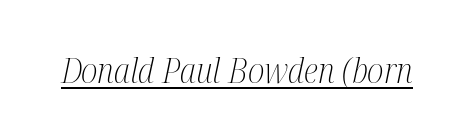
{"serif": "yes", "italic": "yes", "lean": "right", "slant_degrees": 12, "bold": "no", "weight": "light", "width": "condensed", "stroke_contrast": "medium", "x_height": "medium", "monospaced": "no", "underline": "yes", "letter_spacing": "normal", "letter_spacing_em": 0.0, "glyph_px": 34}
